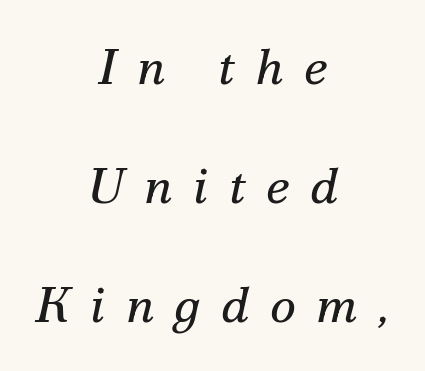
A serif font was chosen for this passage. Loose tracking; the words dissolve into strings of separated letters. The baseline area is clear. The lines are spread far apart with generous leading. The face used here is proportionally spaced, like ordinary book or web type. The passage is arranged like a title page — every line centered.
